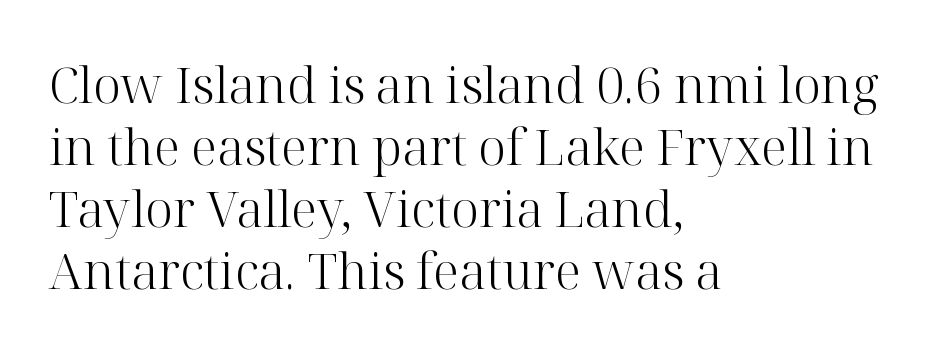
{"serif": "yes", "italic": "no", "bold": "no", "weight": "light", "width": "normal", "stroke_contrast": "high", "x_height": "medium", "monospaced": "no", "underline": "no", "align": "left", "line_spacing_ratio": 1.24, "letter_spacing": "normal", "letter_spacing_em": 0.0, "glyph_px": 50}
